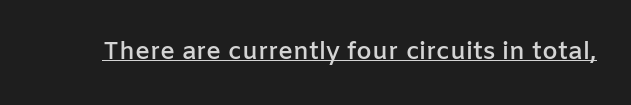
The image shows 25 px text type, upright; set normal letter spacing, underlined.
